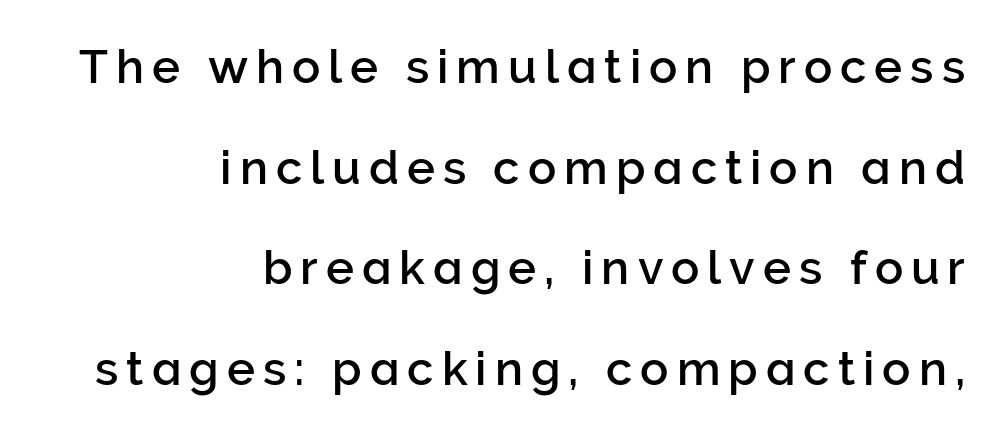
To sum up the face: it is a sans, with no serifs. This sample uses an upright cut, with every glyph sitting square on the baseline. This sample is right-justified, so line beginnings fall wherever the words allow. Regarding leading, the lines here are spaced well apart.
